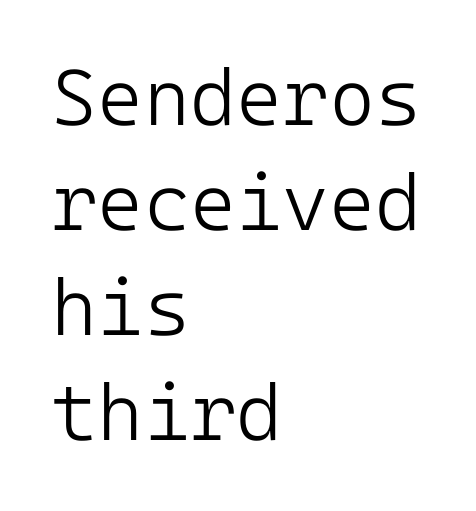
Q: Is the text bold? A: No.
Q: Is the text italic (slanted)? A: No, it is upright.
Q: Is the typeface a serif or a sans-serif typeface? A: Sans-serif.
Q: Is the text underlined? A: No.
Q: How is the paragraph aligned? A: Left-aligned.
Q: Is the spacing between letters normal or unusually wide? A: Normal.
Q: Is the spacing between lines tight, normal or loose? A: Normal.
Q: Width (condensed, normal, or wide)? A: Normal.
Q: Stroke contrast? A: Low.
Q: x-height? A: Medium.
